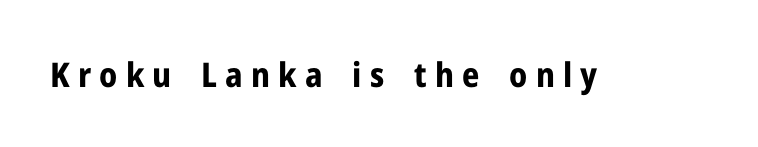
Q: Is the text bold? A: Yes.
Q: Is the text italic (slanted)? A: No, it is upright.
Q: Is the typeface a serif or a sans-serif typeface? A: Sans-serif.
Q: Is the text underlined? A: No.
Q: Is the spacing between letters normal or unusually wide? A: Unusually wide.
Q: Width (condensed, normal, or wide)? A: Normal.
Q: Stroke contrast? A: Low.
Q: x-height? A: Medium.
Q: Monospaced? A: No.
